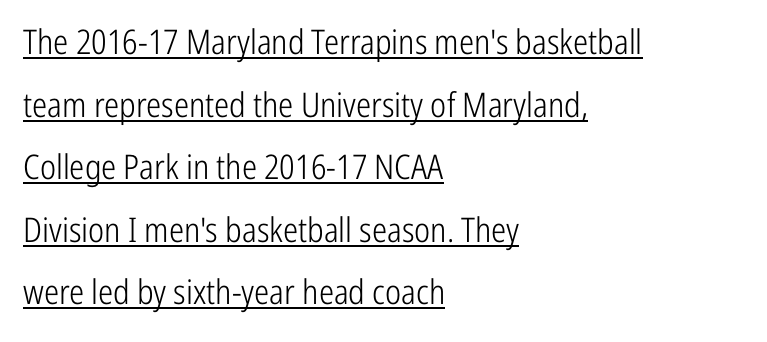
Q: Is the text bold? A: No.
Q: Is the text italic (slanted)? A: No, it is upright.
Q: Is the typeface a serif or a sans-serif typeface? A: Sans-serif.
Q: Is the text underlined? A: Yes.
Q: How is the paragraph aligned? A: Left-aligned.
Q: Is the spacing between letters normal or unusually wide? A: Normal.
Q: Width (condensed, normal, or wide)? A: Condensed.
Q: Stroke contrast? A: Low.
Q: x-height? A: Medium.
Q: Monospaced? A: No.
